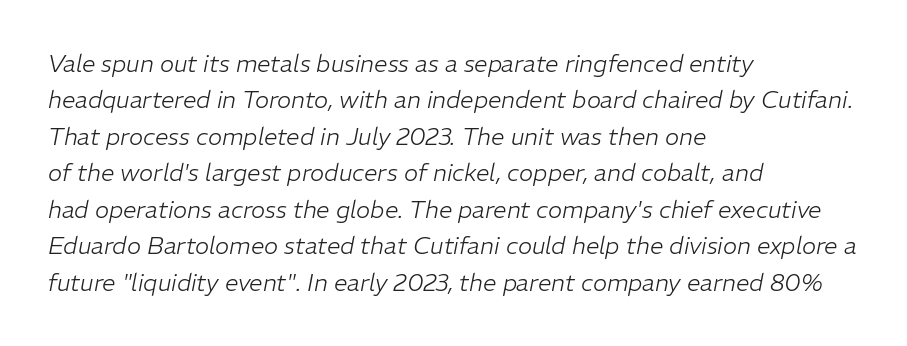
Q: Is the text bold? A: No.
Q: Is the text italic (slanted)? A: Yes, it leans right by about 11 degrees.
Q: Is the text underlined? A: No.
Q: How is the paragraph aligned? A: Left-aligned.
Q: Is the spacing between letters normal or unusually wide? A: Normal.
Q: Is the spacing between lines tight, normal or loose? A: Normal.
